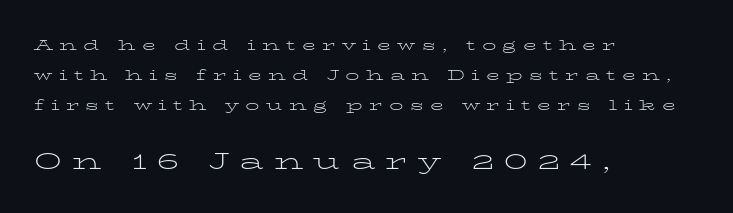
The image shows 23 px text type, upright; set left-aligned, loose line spacing (2.15x), unusually wide letter spacing (+0.45 em), not underlined; the second (bottom) block is 1.64x larger.
